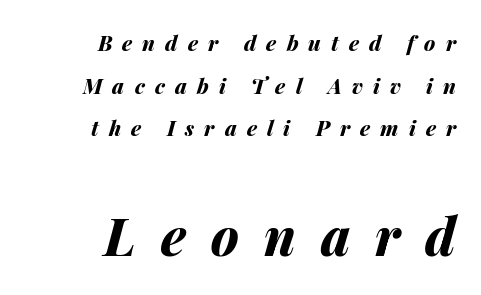
The image shows 52 px bold type, italic (leaning right); set right-aligned, loose line spacing (2.03x), unusually wide letter spacing (+0.48 em), not underlined; the second (bottom) block is 2.48x larger; medium stroke contrast and a medium x-height.
